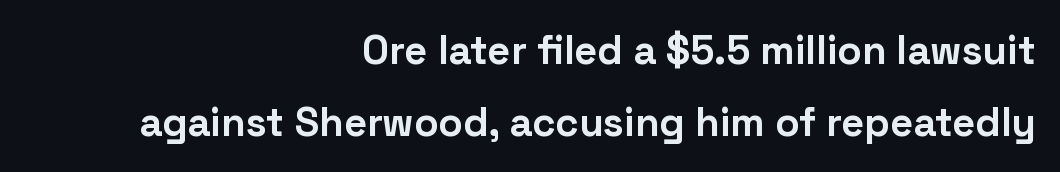
Q: Is the text bold? A: Yes.
Q: Is the text italic (slanted)? A: No, it is upright.
Q: Is the typeface a serif or a sans-serif typeface? A: Sans-serif.
Q: Is the text underlined? A: No.
Q: How is the paragraph aligned? A: Right-aligned.
Q: Is the spacing between letters normal or unusually wide? A: Normal.
Q: Width (condensed, normal, or wide)? A: Normal.
Q: Stroke contrast? A: Low.
Q: x-height? A: Medium.
Q: Monospaced? A: No.
